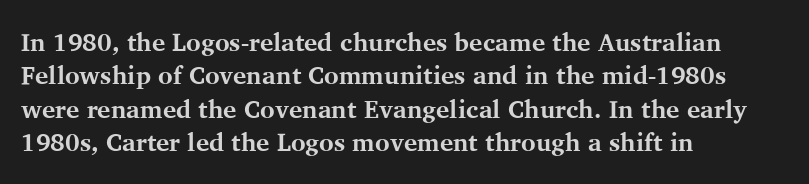
{"italic": "no", "bold": "yes", "underline": "no", "align": "left", "line_spacing": "normal", "line_spacing_ratio": 1.34, "letter_spacing": "normal", "letter_spacing_em": 0.0, "glyph_px": 25}
